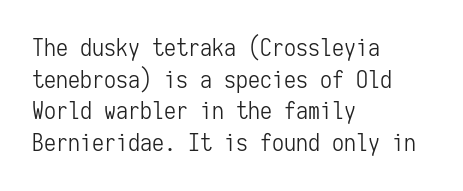
The image shows 24 px text type, upright; set left-aligned, normal line spacing (1.32x), normal letter spacing, not underlined.
